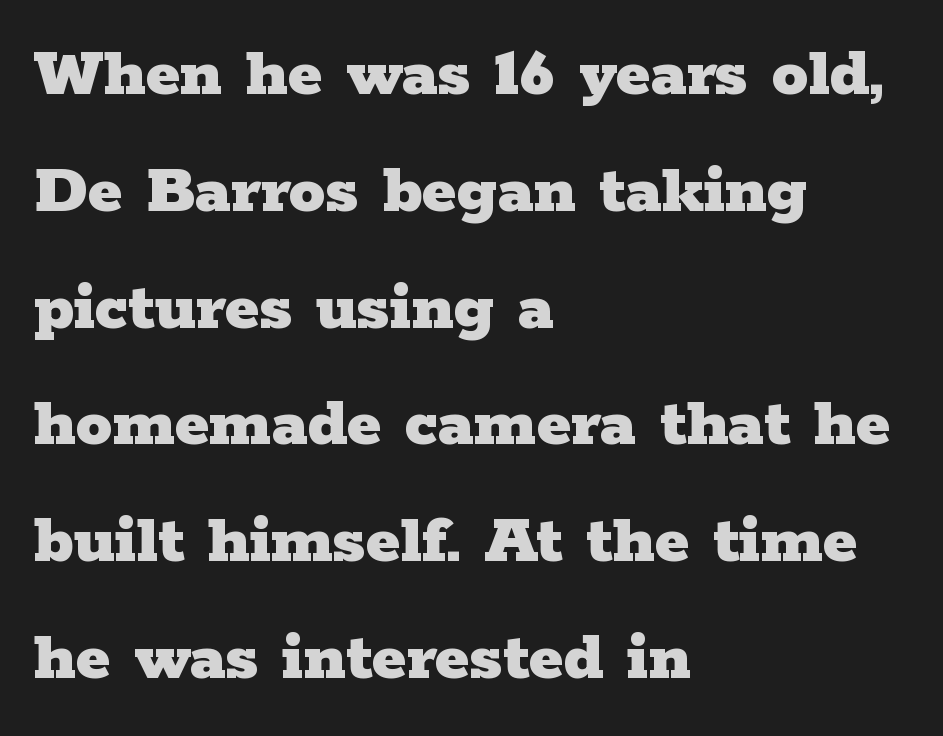
The image shows 73 px heavy, wide serif type, upright; set left-aligned, normal line spacing (1.6x), normal letter spacing, not underlined; low stroke contrast and a medium x-height.
